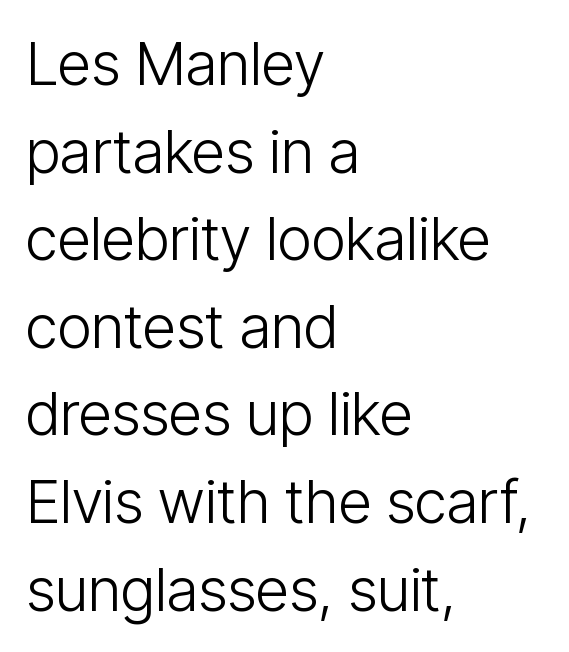
{"serif": "no", "italic": "no", "bold": "no", "weight": "light", "width": "condensed", "stroke_contrast": "low", "x_height": "medium", "monospaced": "no", "underline": "no", "align": "left", "line_spacing": "normal", "line_spacing_ratio": 1.46, "letter_spacing": "normal", "letter_spacing_em": 0.0, "glyph_px": 60}
